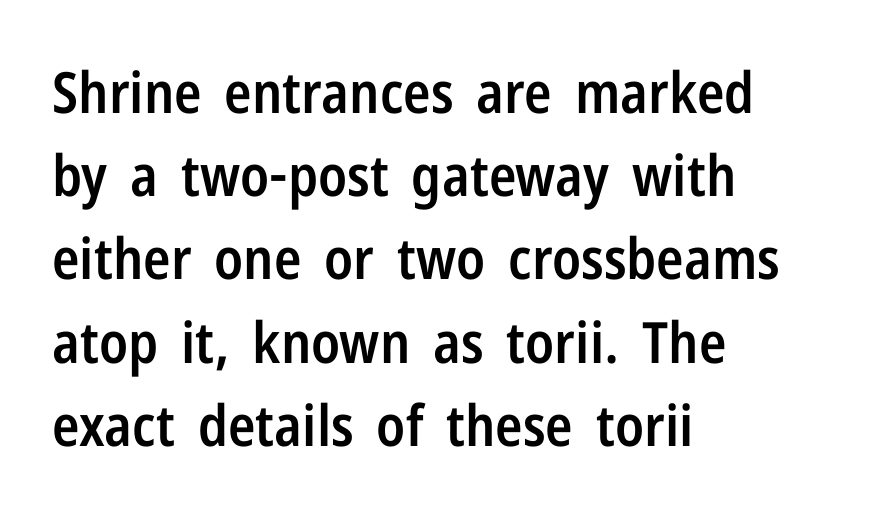
Q: Is the text bold? A: Semi-bold.
Q: Is the text italic (slanted)? A: No, it is upright.
Q: Is the typeface a serif or a sans-serif typeface? A: Sans-serif.
Q: Is the text underlined? A: No.
Q: How is the paragraph aligned? A: Left-aligned.
Q: Is the spacing between letters normal or unusually wide? A: Normal.
Q: Is the spacing between lines tight, normal or loose? A: Normal.
Q: Width (condensed, normal, or wide)? A: Condensed.
Q: Stroke contrast? A: Low.
Q: x-height? A: Medium.
Q: Monospaced? A: No.
